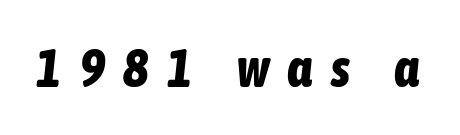
{"italic": "yes", "lean": "right", "slant_degrees": 6, "bold": "yes", "weight": "bold", "width": "condensed", "stroke_contrast": "low", "x_height": "medium", "monospaced": "no", "underline": "no", "letter_spacing": "wide", "letter_spacing_em": 0.34, "glyph_px": 54}
